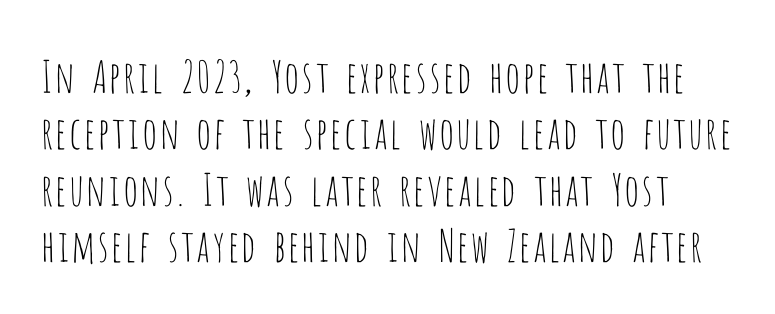
Is this a fixed-width face? No — the glyphs have proportional, varying widths. Font category for this specimen: sans-serif. These lines sit exactly where default settings would place them. The baseline area is clear. The strokes are not fattened; the text isn't bold.
